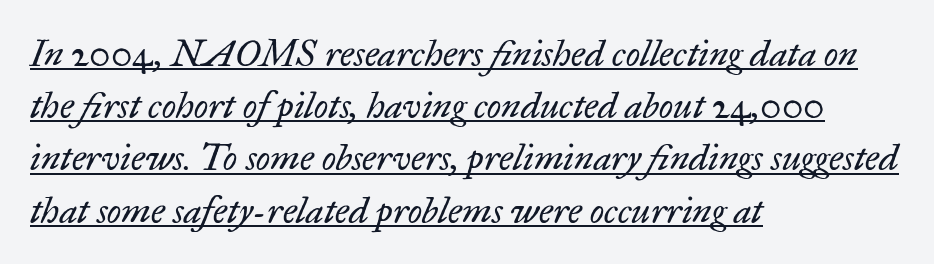
{"serif": "yes", "italic": "yes", "lean": "right", "slant_degrees": 17, "bold": "no", "weight": "regular", "width": "normal", "stroke_contrast": "low", "x_height": "small", "monospaced": "no", "underline": "yes", "align": "left", "line_spacing": "normal", "line_spacing_ratio": 1.41, "letter_spacing": "normal", "letter_spacing_em": 0.0, "glyph_px": 37}
